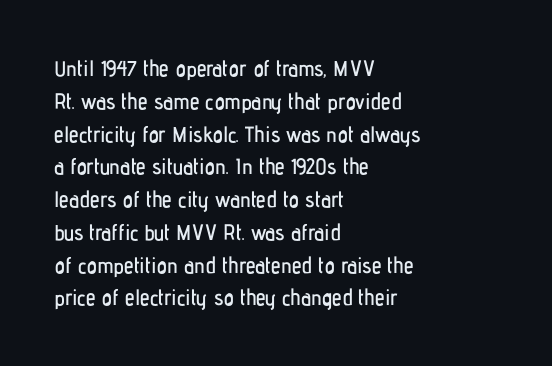
The image shows 22 px text type, upright; set left-aligned, normal line spacing (1.49x), normal letter spacing, not underlined.
